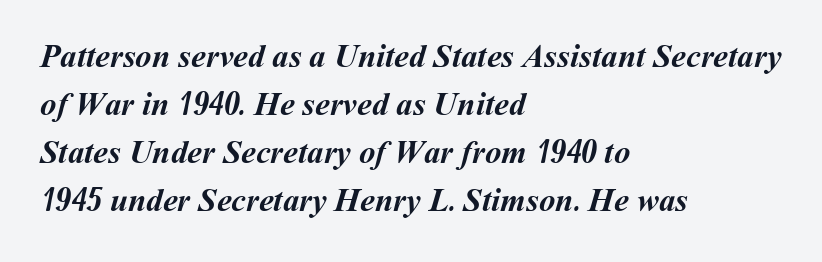
{"bold": "yes", "weight": "semibold", "width": "normal", "stroke_contrast": "medium", "x_height": "medium", "monospaced": "no", "underline": "no", "align": "left", "line_spacing": "normal", "line_spacing_ratio": 1.45, "letter_spacing": "normal", "letter_spacing_em": 0.0, "glyph_px": 33}
